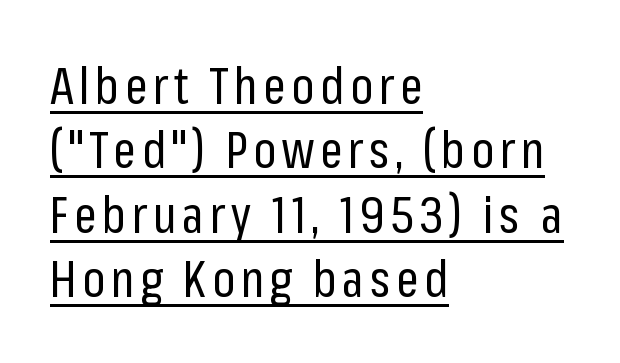
{"serif": "no", "italic": "no", "bold": "no", "weight": "regular", "width": "condensed", "stroke_contrast": "low", "x_height": "medium", "monospaced": "no", "underline": "yes", "align": "left", "line_spacing": "normal", "line_spacing_ratio": 1.29, "glyph_px": 50}
